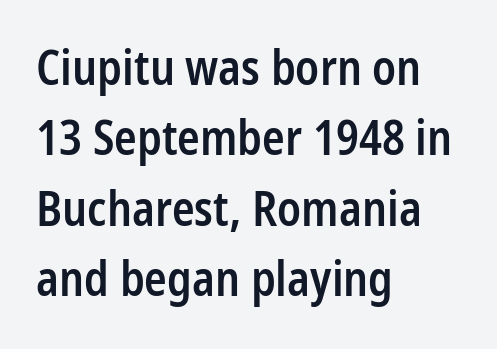
Q: Is the text bold? A: Semi-bold.
Q: Is the text italic (slanted)? A: No, it is upright.
Q: Is the typeface a serif or a sans-serif typeface? A: Sans-serif.
Q: Is the text underlined? A: No.
Q: How is the paragraph aligned? A: Left-aligned.
Q: Is the spacing between letters normal or unusually wide? A: Normal.
Q: Is the spacing between lines tight, normal or loose? A: Normal.
Q: Width (condensed, normal, or wide)? A: Condensed.
Q: Stroke contrast? A: Low.
Q: x-height? A: Medium.
Q: Monospaced? A: No.
